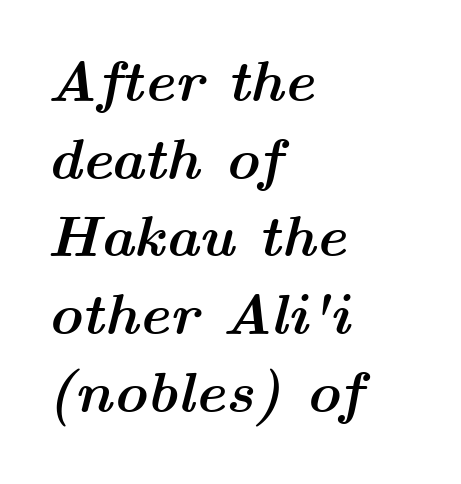
The image shows 58 px semibold, wide type, italic (leaning right); set left-aligned, normal line spacing (1.34x), normal letter spacing, not underlined; medium stroke contrast and a medium x-height.
